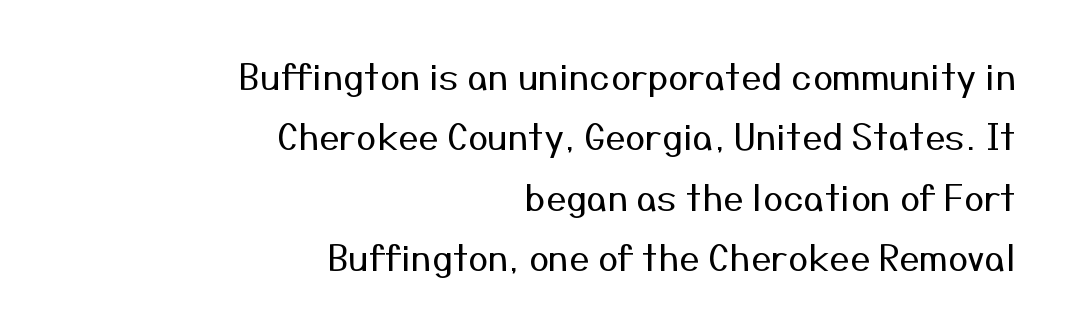
The image shows 36 px regular-weight sans-serif type, upright; set right-aligned, normal line spacing (1.68x), normal letter spacing, not underlined; medium stroke contrast and a medium x-height.
